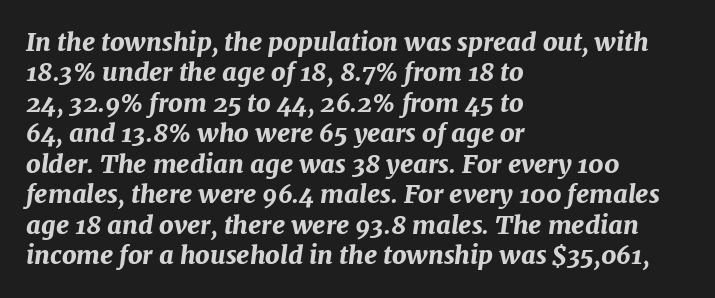
The image shows 25 px bold type, italic (leaning right); set left-aligned, line spacing 1.22x, normal letter spacing, not underlined.
